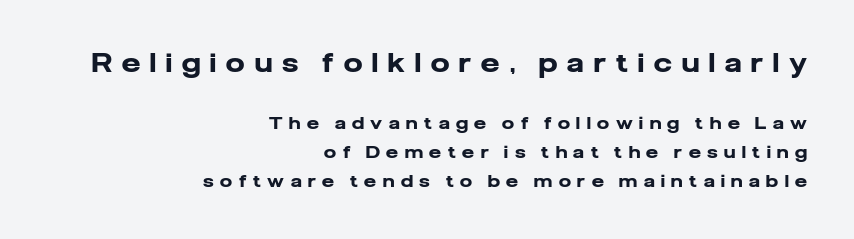
Reading down the block, your eye finds every line finishing at a fixed right position. Weight check: bold — yes, fully. Words float on clear page, feet unadorned. Italic? Not at all — the glyphs are vertical. Glyph-to-glyph distance is far greater than everyday printed text.
